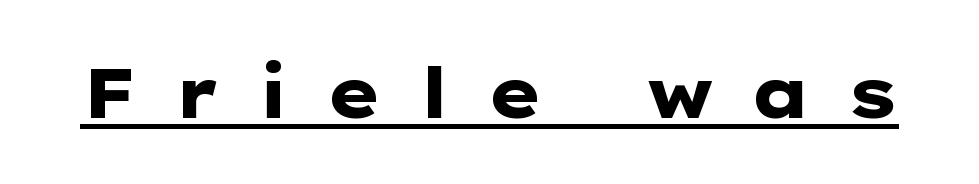
{"serif": "no", "italic": "no", "bold": "yes", "weight": "heavy", "width": "wide", "stroke_contrast": "low", "x_height": "medium", "monospaced": "no", "underline": "yes", "letter_spacing": "wide", "letter_spacing_em": 0.49, "glyph_px": 70}
